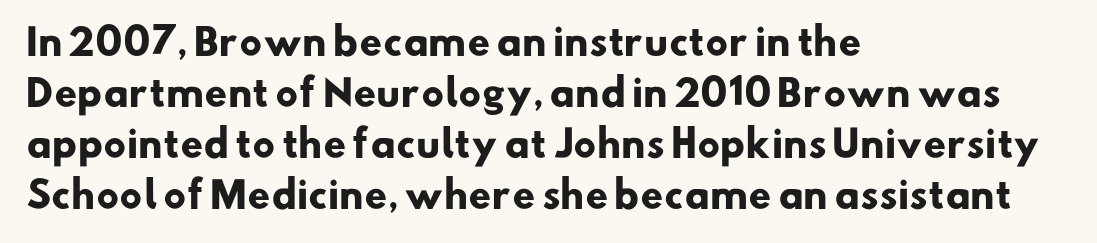
The face used here has the dense, thick strokes of a bold. The line-height multiplier appears to be the usual default. Left-aligned paragraph, ragged on the right. How are the letters spaced? Ordinarily, with no added tracking. The zone under the glyphs is completely vacant.
